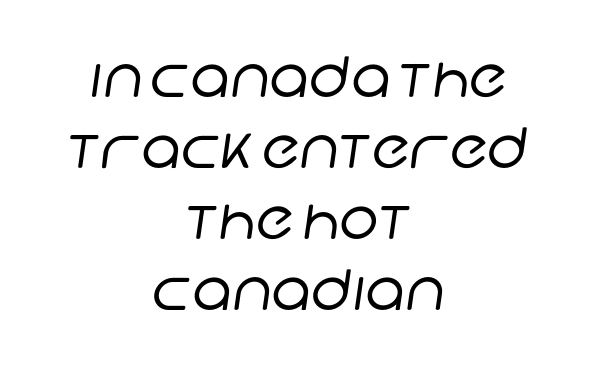
{"serif": "no", "bold": "no", "weight": "regular", "width": "normal", "stroke_contrast": "low", "x_height": "large", "monospaced": "no", "underline": "no", "align": "center", "line_spacing": "normal", "line_spacing_ratio": 1.27, "letter_spacing": "normal", "letter_spacing_em": 0.0, "glyph_px": 56}
